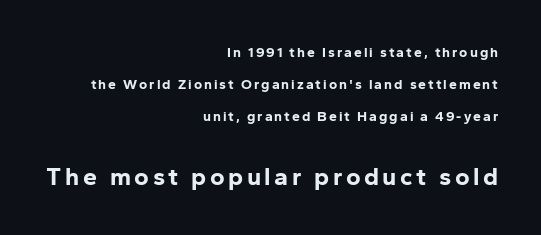
Descenders hang freely into open space. The rendering anchors every line to the right-hand side. Typesetter's note — lower block bumped up in size, upper block left smaller. Interline gaps are noticeably wide in this sample. A roman cut, with each character standing at attention.
